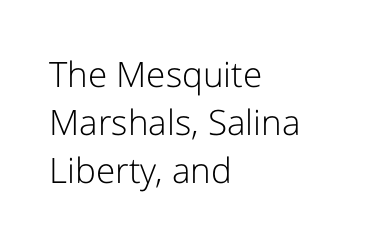
{"serif": "no", "italic": "no", "bold": "no", "weight": "light", "width": "normal", "stroke_contrast": "low", "x_height": "medium", "monospaced": "no", "underline": "no", "align": "left", "line_spacing": "normal", "line_spacing_ratio": 1.37, "letter_spacing": "normal", "letter_spacing_em": 0.0, "glyph_px": 35}
